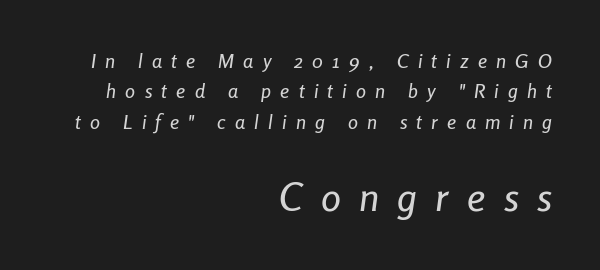
How would I describe the line gaps? Plain and ordinary. Right-aligned paragraph, ragged on the left. This is oblique type, the kind used for emphasis or titles. Looks like regular typesetting: each glyph gets only the width it needs.
